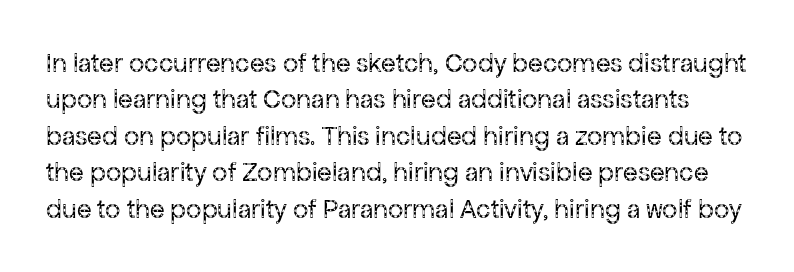
{"italic": "no", "bold": "no", "underline": "no", "line_spacing": "normal", "line_spacing_ratio": 1.35, "letter_spacing": "normal", "letter_spacing_em": 0.0, "glyph_px": 27}
